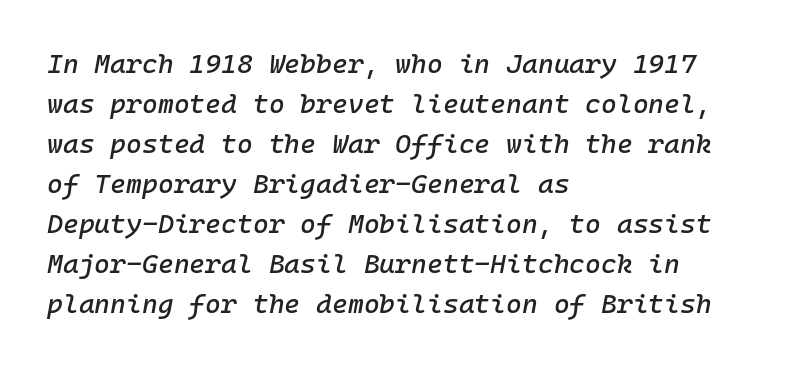
Look at the tracking — it's just the regular setting, nothing added. Leading: standard. Where is the straight margin? On the left. Does the lettering tilt? It does — this is italic. The words here are not underlined.
